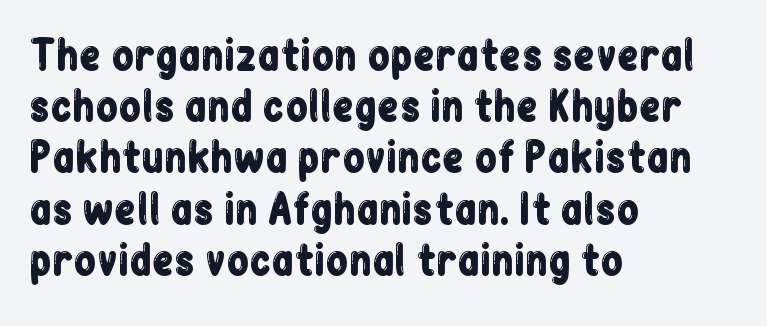
{"serif": "no", "italic": "no", "width": "condensed", "stroke_contrast": "low", "x_height": "medium", "monospaced": "no", "underline": "no", "align": "left", "line_spacing": "normal", "line_spacing_ratio": 1.28, "letter_spacing": "normal", "letter_spacing_em": 0.0, "glyph_px": 40}
